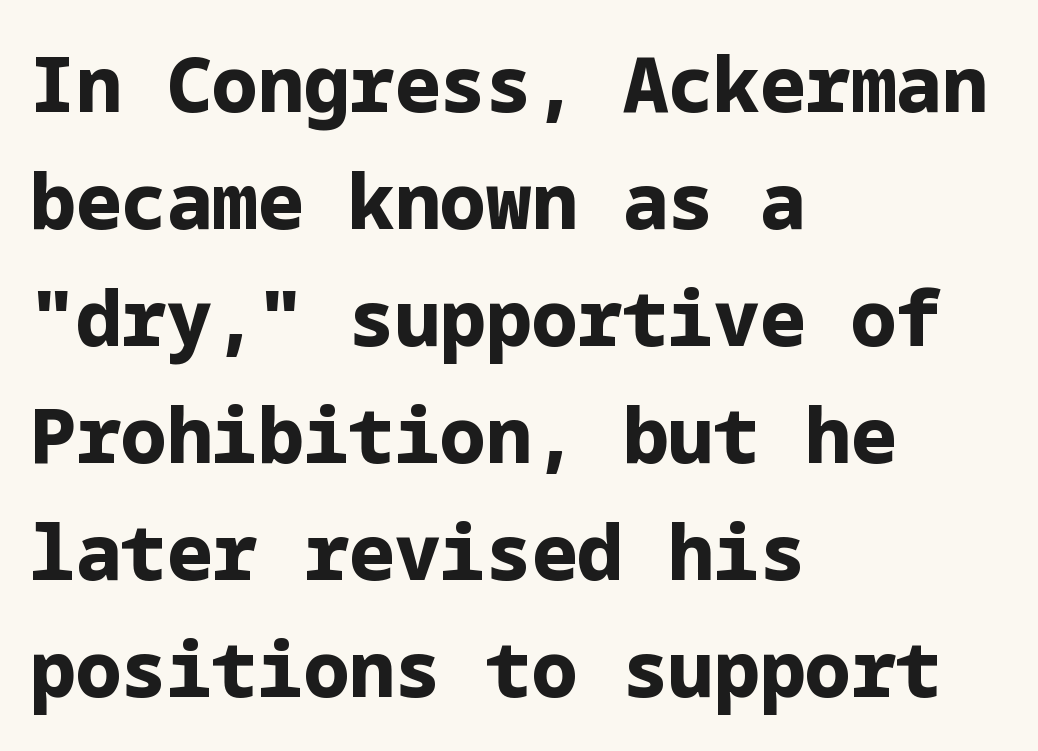
The image shows 76 px bold sans-serif type, upright; set left-aligned, normal line spacing (1.54x), normal letter spacing, not underlined; low stroke contrast and a medium x-height.
